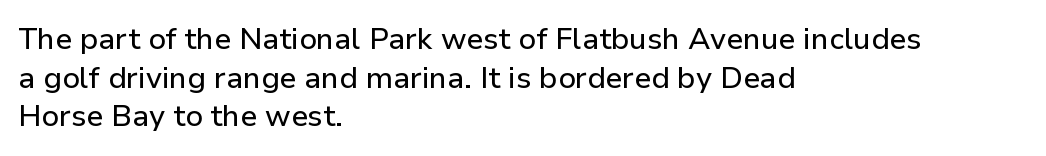
Q: Is the text italic (slanted)? A: No, it is upright.
Q: Is the typeface a serif or a sans-serif typeface? A: Sans-serif.
Q: Is the text underlined? A: No.
Q: How is the paragraph aligned? A: Left-aligned.
Q: Is the spacing between letters normal or unusually wide? A: Normal.
Q: Is the spacing between lines tight, normal or loose? A: Normal.
Q: Width (condensed, normal, or wide)? A: Normal.
Q: Stroke contrast? A: Low.
Q: x-height? A: Medium.
Q: Monospaced? A: No.
